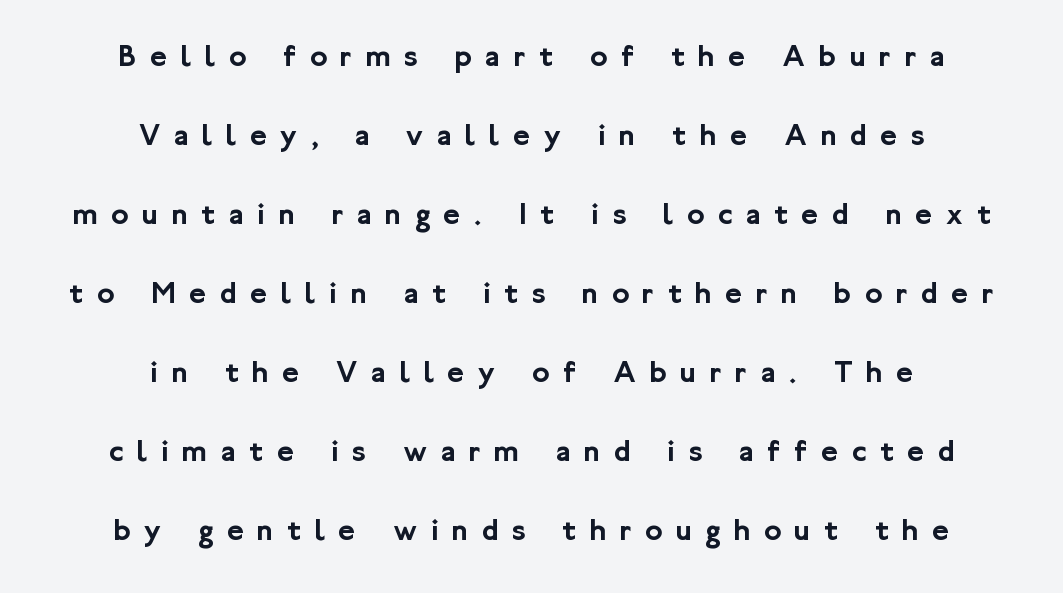
{"serif": "no", "italic": "no", "width": "normal", "stroke_contrast": "low", "x_height": "medium", "monospaced": "no", "underline": "no", "align": "center", "line_spacing": "loose", "line_spacing_ratio": 2.47, "letter_spacing": "wide", "letter_spacing_em": 0.43, "glyph_px": 32}
